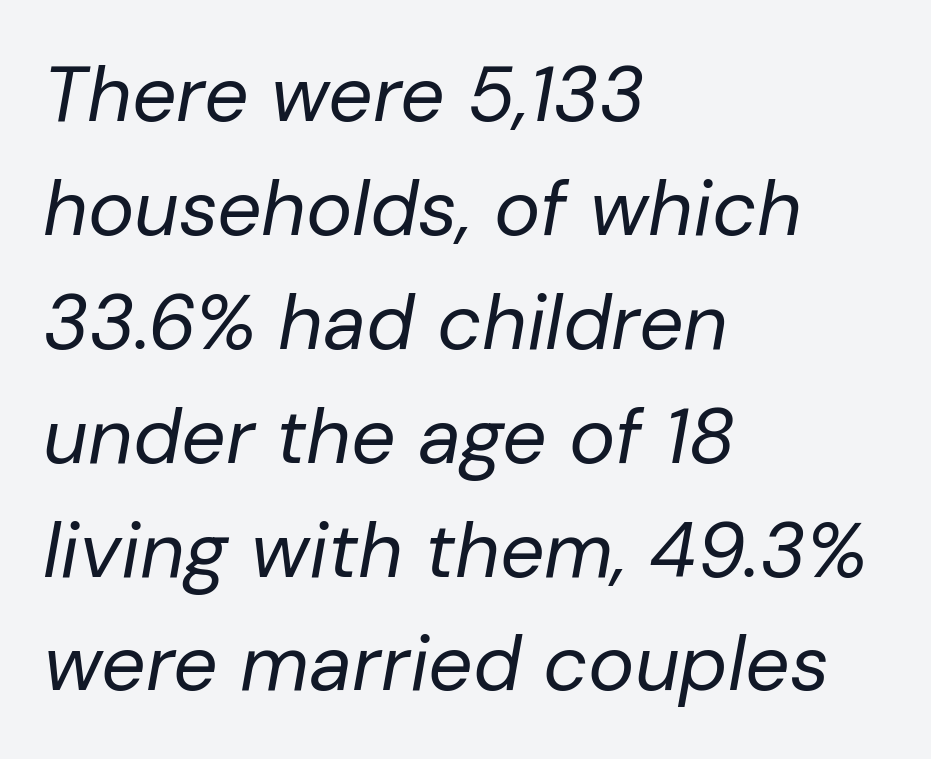
{"italic": "yes", "lean": "right", "slant_degrees": 10, "bold": "no", "weight": "regular", "width": "normal", "stroke_contrast": "low", "x_height": "medium", "monospaced": "no", "underline": "no", "align": "left", "line_spacing": "normal", "line_spacing_ratio": 1.46, "letter_spacing": "normal", "letter_spacing_em": 0.0, "glyph_px": 78}
